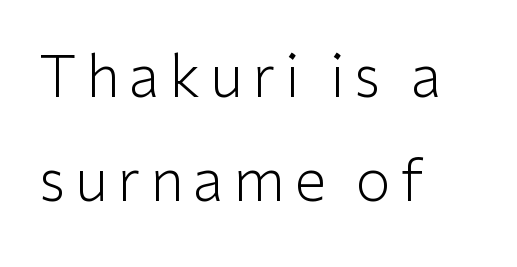
The image shows 57 px light sans-serif type, upright; set left-aligned, line spacing 1.82x, not underlined; low stroke contrast and a medium x-height.
